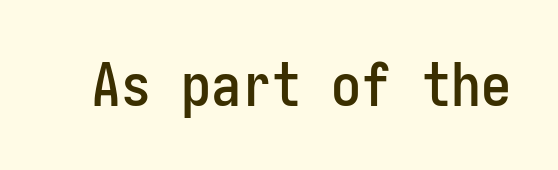
The baseline area is clear. Observe the ordinary spacing: letters are neighbours, not strangers. Observe the absence of serifs on each vertical stroke in this sample. The axis of the letterforms is exactly vertical.
